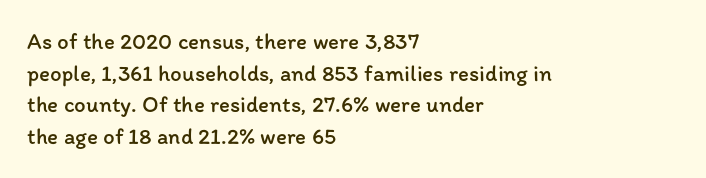
A roman cut, with each character standing at attention. Line spacing here is normal. The text block is weighted toward the left margin, trailing off unevenly rightward. Lines of text with bare space underneath. Nothing unusual about the tracking: characters are spaced as the font intends. A quiet, ordinary-to-light weight characterises the typeface.
